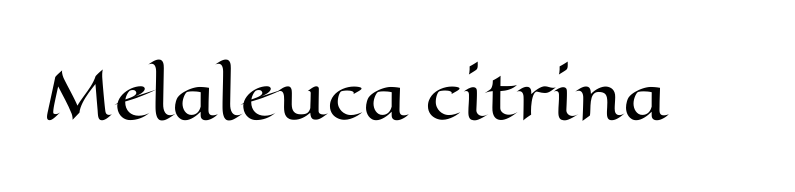
Inter-character spacing is left at the font's built-in metrics. This is roman type, the default non-slanted kind. The foot of each line stays bare and open. Varying glyph widths throughout — classic text-font behaviour.
